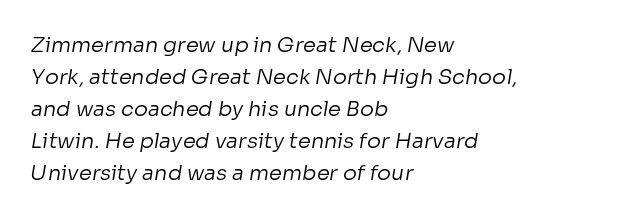
{"bold": "no", "underline": "no", "align": "left", "line_spacing": "normal", "line_spacing_ratio": 1.52, "letter_spacing": "normal", "letter_spacing_em": 0.0, "glyph_px": 21}
